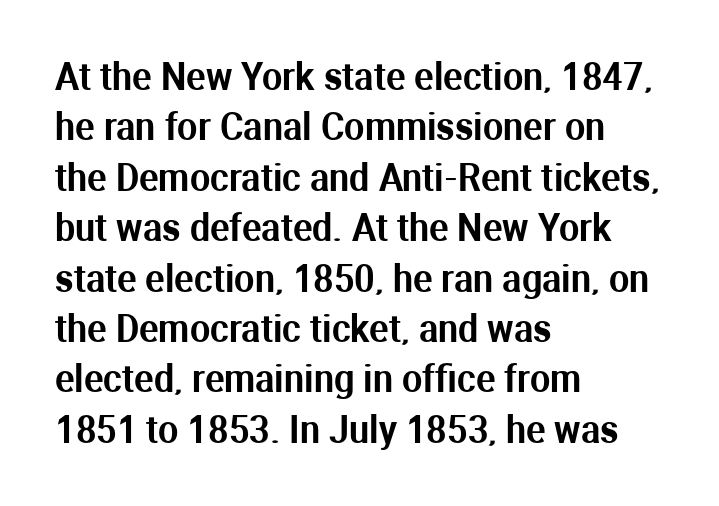
Q: Is the text italic (slanted)? A: No, it is upright.
Q: Is the typeface a serif or a sans-serif typeface? A: Sans-serif.
Q: Is the text underlined? A: No.
Q: How is the paragraph aligned? A: Left-aligned.
Q: Is the spacing between letters normal or unusually wide? A: Normal.
Q: Is the spacing between lines tight, normal or loose? A: Normal.
Q: Width (condensed, normal, or wide)? A: Normal.
Q: Stroke contrast? A: Medium.
Q: x-height? A: Medium.
Q: Monospaced? A: No.
